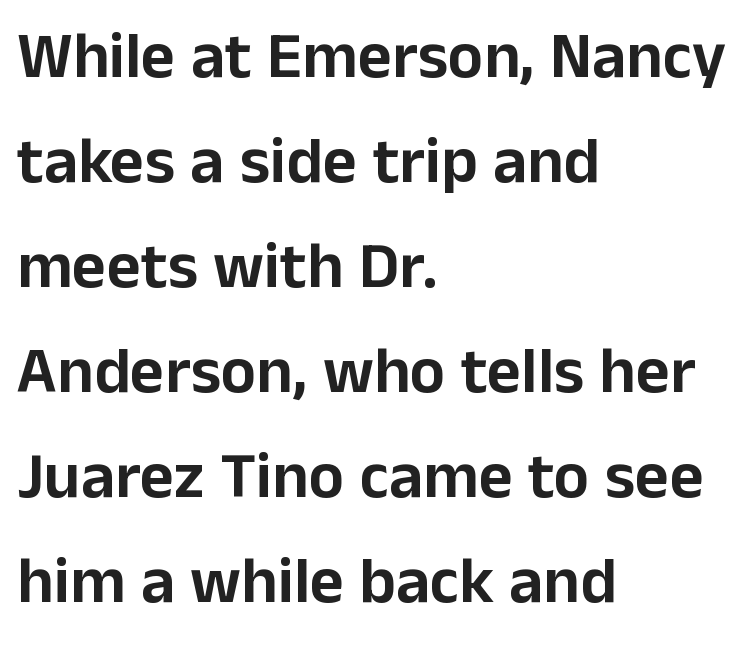
{"serif": "no", "italic": "no", "width": "normal", "stroke_contrast": "low", "x_height": "medium", "monospaced": "no", "underline": "no", "align": "left", "line_spacing": "normal", "line_spacing_ratio": 1.59, "letter_spacing": "normal", "letter_spacing_em": 0.0, "glyph_px": 66}
